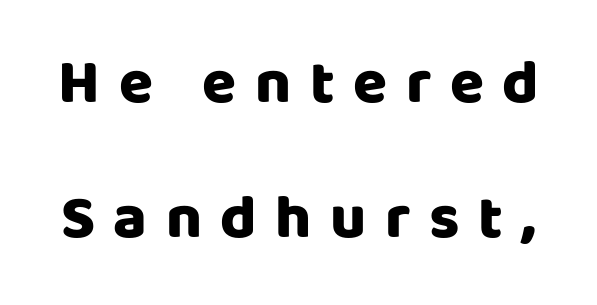
The image shows 62 px heavy sans-serif type, upright; set loose line spacing (2.18x), unusually wide letter spacing (+0.3 em), not underlined; low stroke contrast and a large x-height.
